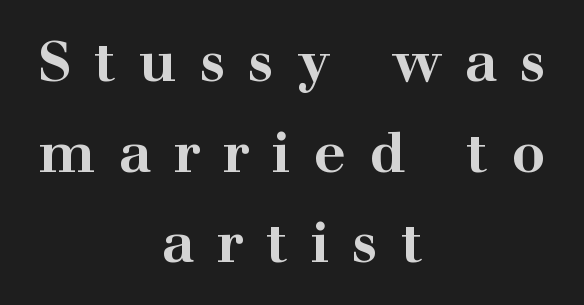
The string is rendered with underlining switched off. Type style note: has serifs. In terms of posture, this sample is upright. The passage shown has open, widely tracked lettering throughout. Reading down the block, each line starts at a different indent, mirrored at its end. Look at the stroke-to-counter ratio: heavy, a bold.
